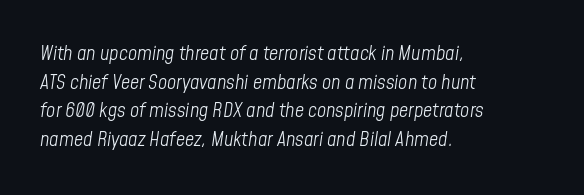
The image shows 20 px text type, italic (leaning right); set left-aligned, normal line spacing (1.43x), normal letter spacing, not underlined.
